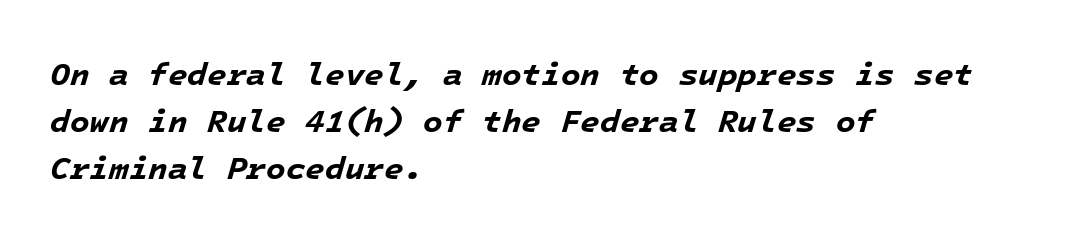
The image shows 32 px bold type, italic (leaning right), monospaced; set left-aligned, normal line spacing (1.47x), normal letter spacing, not underlined; low stroke contrast and a medium x-height.
